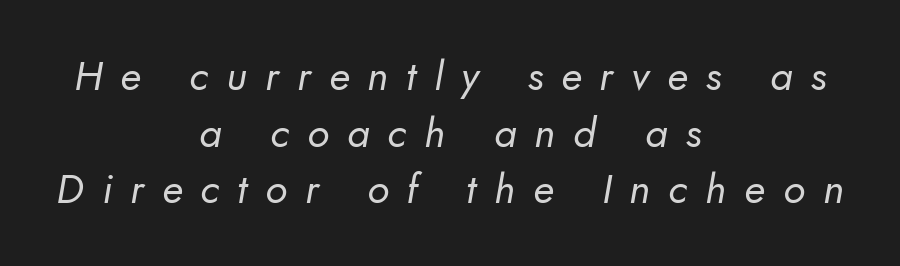
The image shows 41 px regular-weight sans-serif type; set centered, normal line spacing (1.38x), unusually wide letter spacing (+0.44 em), not underlined; low stroke contrast and a small x-height.
